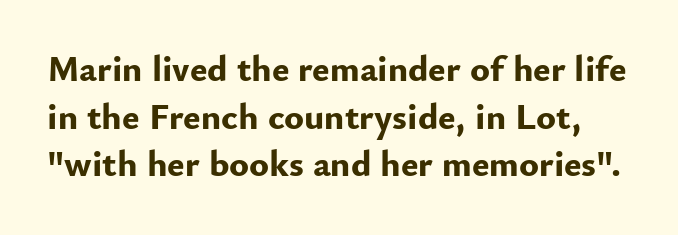
You can tell from the bare stems that sans-serif type was used. Lines of text with bare space underneath. Compared with typical paragraphs, the rows here are spaced about the same. Strokes here are thick enough to call this a true bold.
